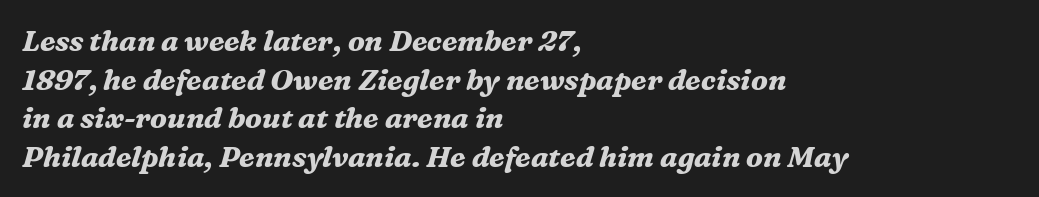
{"serif": "yes", "italic": "yes", "lean": "right", "slant_degrees": 16, "bold": "yes", "weight": "bold", "width": "normal", "stroke_contrast": "medium", "x_height": "medium", "monospaced": "no", "underline": "no", "align": "left", "line_spacing": "normal", "line_spacing_ratio": 1.33, "letter_spacing": "normal", "letter_spacing_em": 0.0, "glyph_px": 29}
